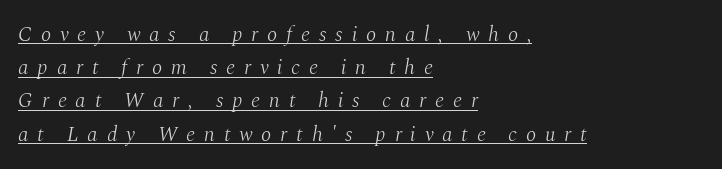
Q: Is the text bold? A: No.
Q: Is the text italic (slanted)? A: Yes, it leans right by about 10 degrees.
Q: Is the text underlined? A: Yes.
Q: How is the paragraph aligned? A: Left-aligned.
Q: Is the spacing between letters normal or unusually wide? A: Unusually wide.
Q: Is the spacing between lines tight, normal or loose? A: Normal.
